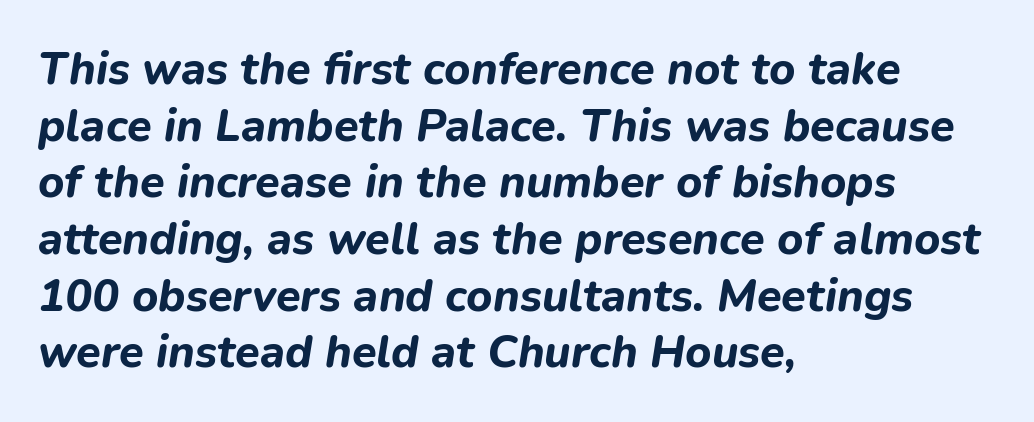
Q: Is the text bold? A: Yes.
Q: Is the text italic (slanted)? A: Yes, it leans right by about 9 degrees.
Q: Is the text underlined? A: No.
Q: How is the paragraph aligned? A: Left-aligned.
Q: Is the spacing between letters normal or unusually wide? A: Normal.
Q: Is the spacing between lines tight, normal or loose? A: Normal.
Q: Width (condensed, normal, or wide)? A: Normal.
Q: Stroke contrast? A: Low.
Q: x-height? A: Medium.
Q: Monospaced? A: No.
